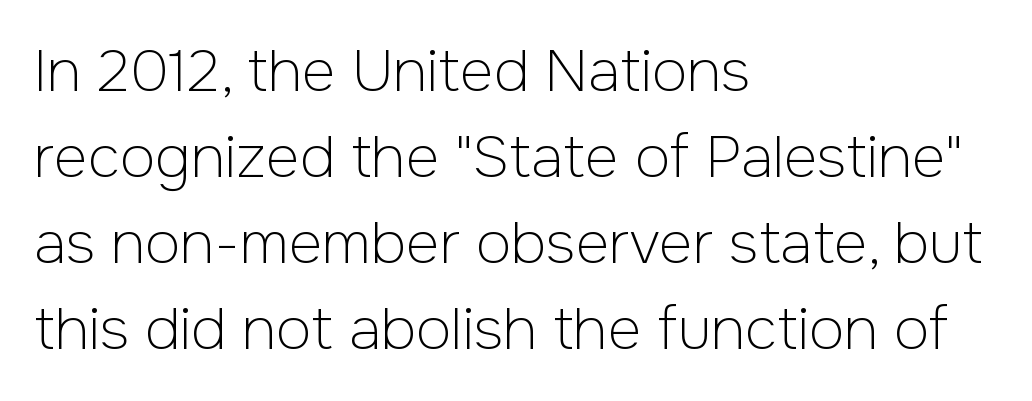
{"serif": "no", "italic": "no", "bold": "no", "weight": "light", "width": "normal", "stroke_contrast": "low", "x_height": "medium", "monospaced": "no", "underline": "no", "align": "left", "line_spacing": "normal", "line_spacing_ratio": 1.48, "letter_spacing": "normal", "letter_spacing_em": 0.0, "glyph_px": 58}
